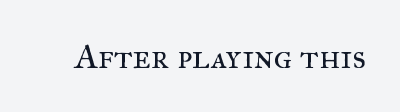
The letters stand upright; this is a roman face. Little horizontal feet cap the strokes, marking this as serif type. Beneath every word, the page is bare. This rendering leaves character spacing at its baseline value. The face looks like a standard text weight, possibly lighter. The rendering uses natural spacing where letterforms have individual widths.
